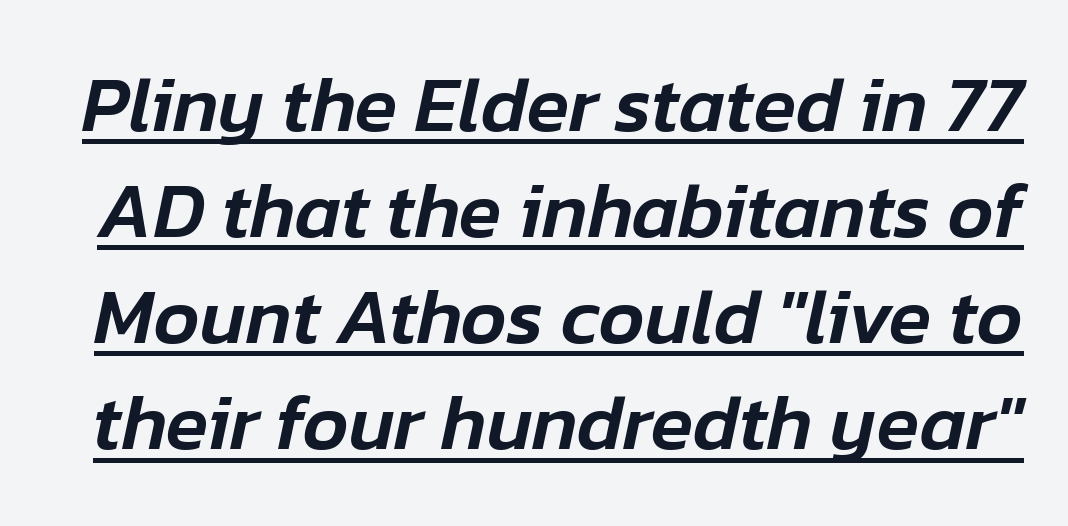
{"italic": "yes", "lean": "right", "slant_degrees": 12, "width": "normal", "stroke_contrast": "low", "x_height": "medium", "monospaced": "no", "underline": "yes", "line_spacing": "normal", "line_spacing_ratio": 1.36, "letter_spacing": "normal", "letter_spacing_em": 0.0, "glyph_px": 78}
